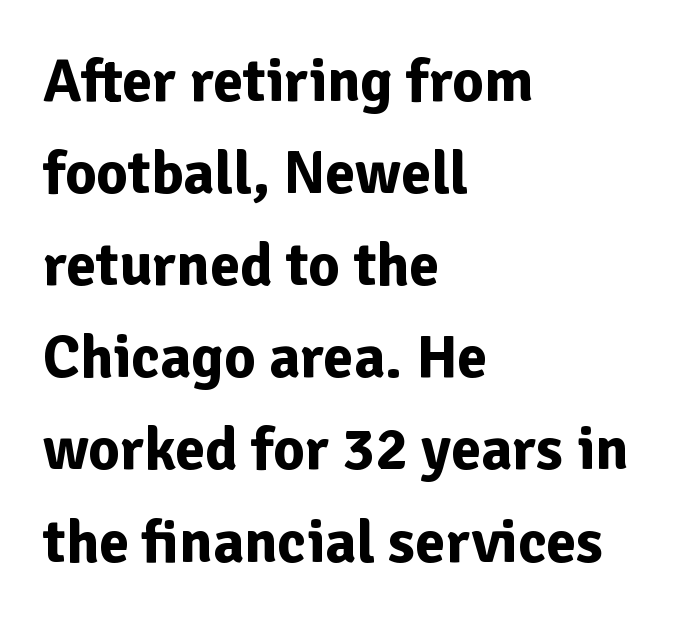
Q: Is the text bold? A: Yes.
Q: Is the text italic (slanted)? A: No, it is upright.
Q: Is the typeface a serif or a sans-serif typeface? A: Sans-serif.
Q: Is the text underlined? A: No.
Q: How is the paragraph aligned? A: Left-aligned.
Q: Is the spacing between letters normal or unusually wide? A: Normal.
Q: Is the spacing between lines tight, normal or loose? A: Normal.
Q: Width (condensed, normal, or wide)? A: Normal.
Q: Stroke contrast? A: Low.
Q: x-height? A: Medium.
Q: Monospaced? A: No.
